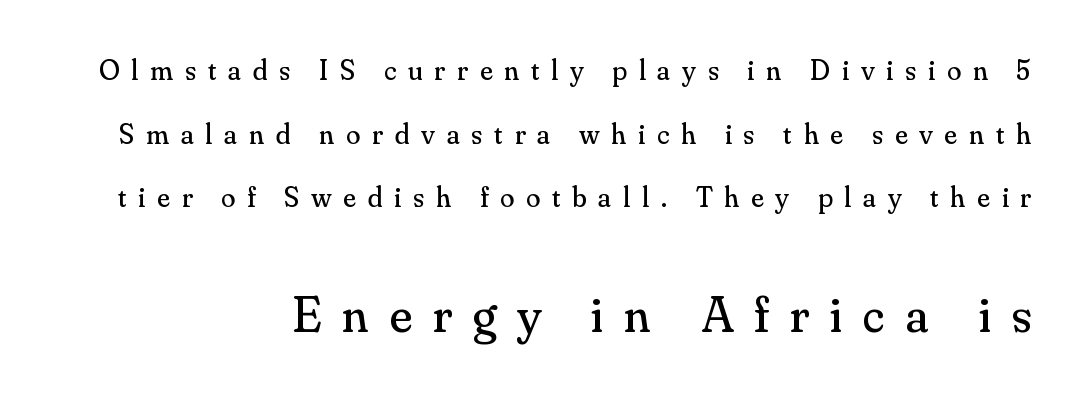
Q: Is the text bold? A: No.
Q: Is the text italic (slanted)? A: No, it is upright.
Q: Is the typeface a serif or a sans-serif typeface? A: Serif.
Q: Is the text underlined? A: No.
Q: How is the paragraph aligned? A: Right-aligned.
Q: Is the spacing between letters normal or unusually wide? A: Unusually wide.
Q: Is the spacing between lines tight, normal or loose? A: Loose.
Q: Which block of text is set in a larger size, the first (top) or the second (bottom)? A: The second (bottom) one.
Q: Width (condensed, normal, or wide)? A: Normal.
Q: Stroke contrast? A: Medium.
Q: x-height? A: Small.
Q: Monospaced? A: No.
